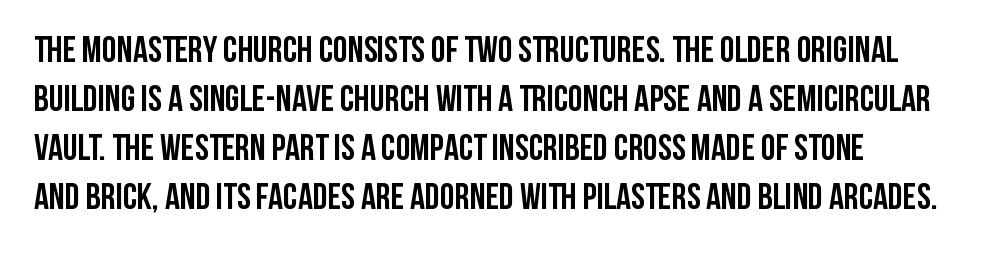
Q: Is the text bold? A: Yes.
Q: Is the text italic (slanted)? A: No, it is upright.
Q: Is the typeface a serif or a sans-serif typeface? A: Sans-serif.
Q: Is the text underlined? A: No.
Q: How is the paragraph aligned? A: Left-aligned.
Q: Is the spacing between letters normal or unusually wide? A: Normal.
Q: Is the spacing between lines tight, normal or loose? A: Normal.
Q: Width (condensed, normal, or wide)? A: Condensed.
Q: Stroke contrast? A: Low.
Q: x-height? A: Large.
Q: Monospaced? A: No.
